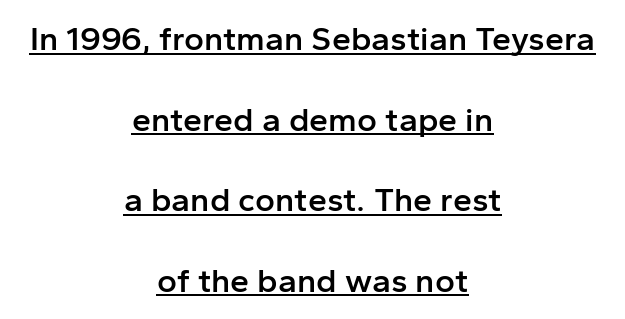
No feet cap the strokes, marking this as sans-serif type. The text block is weighted toward neither margin, spreading evenly from the middle. These lines keep a tight, regular rhythm from letter to letter. This block would shrink considerably if given ordinary leading; it's expanded now. Glance below the letters and you will spot a drawn line. These lines were composed using upright roman letters.
